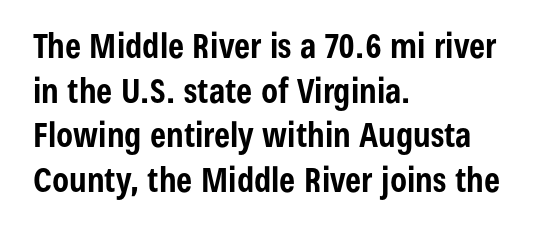
The image shows 34 px bold, condensed sans-serif type, upright; set left-aligned, normal line spacing (1.31x), normal letter spacing, not underlined; low stroke contrast and a medium x-height.
